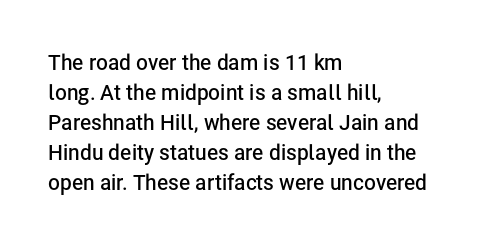
{"italic": "no", "bold": "semi", "underline": "no", "align": "left", "line_spacing": "normal", "line_spacing_ratio": 1.43, "letter_spacing": "normal", "letter_spacing_em": 0.0, "glyph_px": 21}
